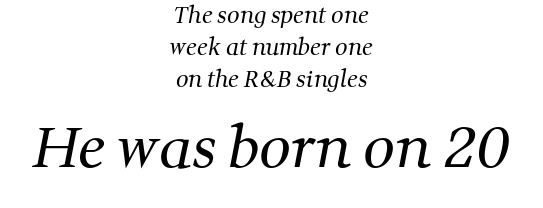
Q: Is the text bold? A: No.
Q: Is the typeface a serif or a sans-serif typeface? A: Serif.
Q: Is the text underlined? A: No.
Q: How is the paragraph aligned? A: Centered.
Q: Is the spacing between letters normal or unusually wide? A: Normal.
Q: Is the spacing between lines tight, normal or loose? A: Normal.
Q: Which block of text is set in a larger size, the first (top) or the second (bottom)? A: The second (bottom) one.
Q: Width (condensed, normal, or wide)? A: Normal.
Q: Stroke contrast? A: Medium.
Q: x-height? A: Medium.
Q: Monospaced? A: No.
